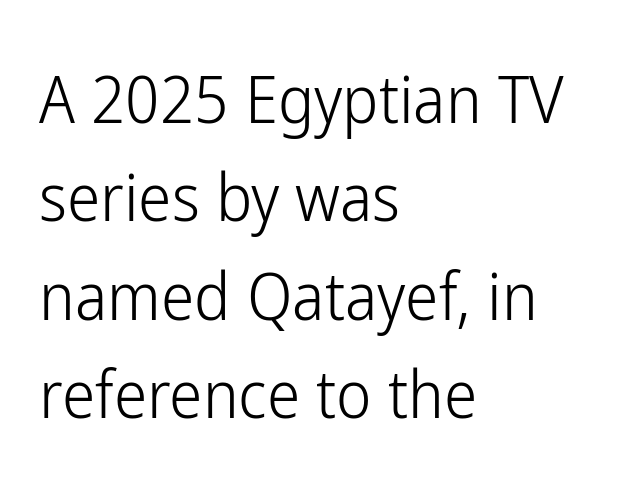
{"serif": "no", "italic": "no", "bold": "no", "weight": "light", "width": "condensed", "stroke_contrast": "low", "x_height": "medium", "monospaced": "no", "underline": "no", "align": "left", "line_spacing": "normal", "line_spacing_ratio": 1.47, "letter_spacing": "normal", "letter_spacing_em": 0.0, "glyph_px": 67}
